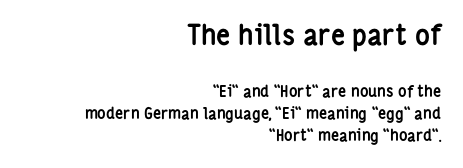
The image shows 28 px semibold, condensed sans-serif type, upright; set right-aligned, normal line spacing (1.4x), normal letter spacing, not underlined; the first (top) block is 1.75x larger; low stroke contrast and a medium x-height.
